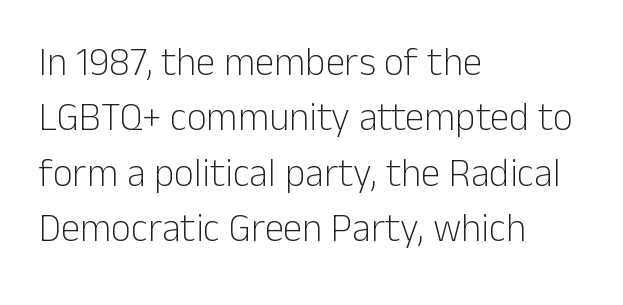
{"serif": "no", "italic": "no", "bold": "no", "weight": "light", "width": "normal", "stroke_contrast": "low", "x_height": "medium", "monospaced": "no", "underline": "no", "align": "left", "line_spacing": "normal", "line_spacing_ratio": 1.42, "letter_spacing": "normal", "letter_spacing_em": 0.0, "glyph_px": 39}
